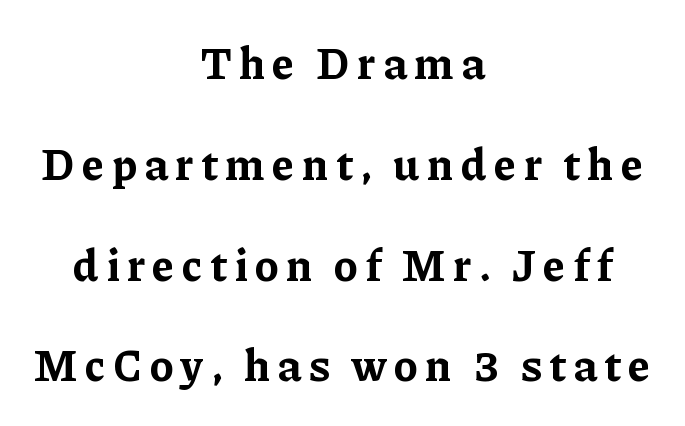
Q: Is the text bold? A: Yes.
Q: Is the text italic (slanted)? A: No, it is upright.
Q: Is the typeface a serif or a sans-serif typeface? A: Serif.
Q: Is the text underlined? A: No.
Q: How is the paragraph aligned? A: Centered.
Q: Is the spacing between lines tight, normal or loose? A: Loose.
Q: Width (condensed, normal, or wide)? A: Normal.
Q: Stroke contrast? A: Low.
Q: x-height? A: Medium.
Q: Monospaced? A: No.
